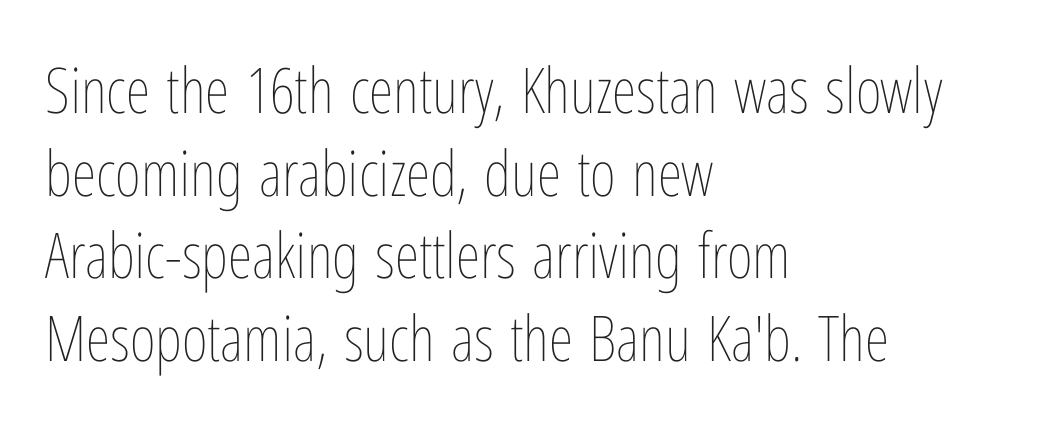
Q: Is the text bold? A: No.
Q: Is the text italic (slanted)? A: No, it is upright.
Q: Is the text underlined? A: No.
Q: How is the paragraph aligned? A: Left-aligned.
Q: Is the spacing between letters normal or unusually wide? A: Normal.
Q: Is the spacing between lines tight, normal or loose? A: Normal.
Q: Width (condensed, normal, or wide)? A: Condensed.
Q: Stroke contrast? A: Low.
Q: x-height? A: Medium.
Q: Monospaced? A: No.
